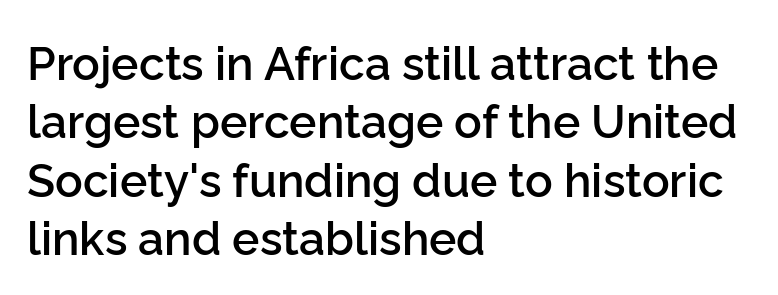
{"serif": "no", "italic": "no", "bold": "semi", "weight": "semibold", "width": "normal", "stroke_contrast": "low", "x_height": "medium", "monospaced": "no", "underline": "no", "align": "left", "line_spacing": "normal", "line_spacing_ratio": 1.27, "letter_spacing": "normal", "letter_spacing_em": 0.0, "glyph_px": 46}
